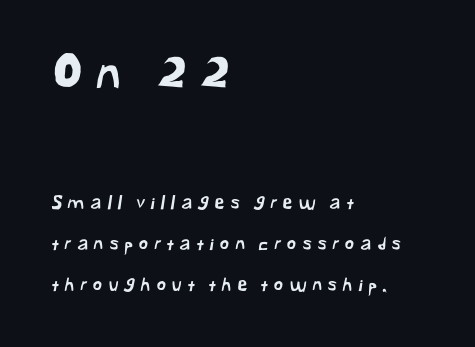
{"serif": "no", "width": "normal", "stroke_contrast": "low", "x_height": "medium", "monospaced": "no", "underline": "no", "align": "left", "line_spacing": "loose", "line_spacing_ratio": 2.3, "letter_spacing": "wide", "letter_spacing_em": 0.33, "larger_block": "first", "size_ratio": 2.56, "glyph_px": 46}
